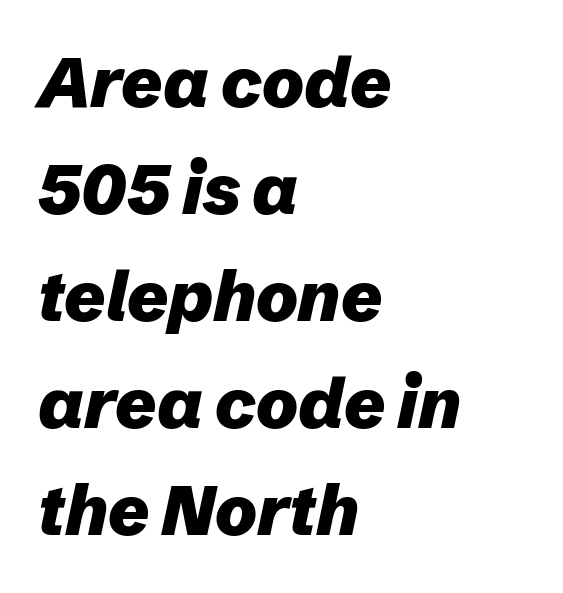
The image shows 70 px heavy type, italic (leaning right); set left-aligned, normal line spacing (1.53x), normal letter spacing, not underlined; low stroke contrast and a medium x-height.
